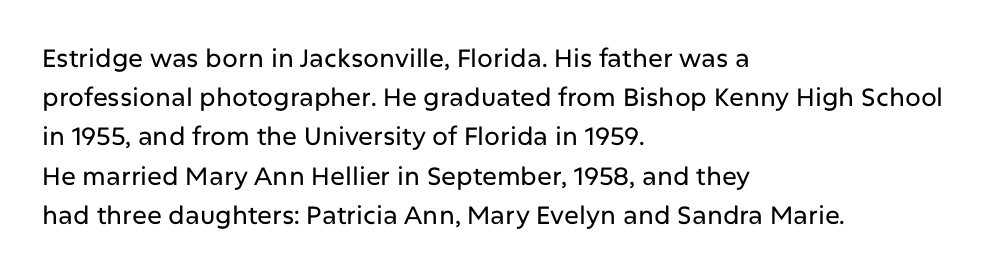
{"italic": "no", "underline": "no", "align": "left", "line_spacing": "normal", "line_spacing_ratio": 1.57, "letter_spacing": "normal", "letter_spacing_em": 0.0, "glyph_px": 25}
